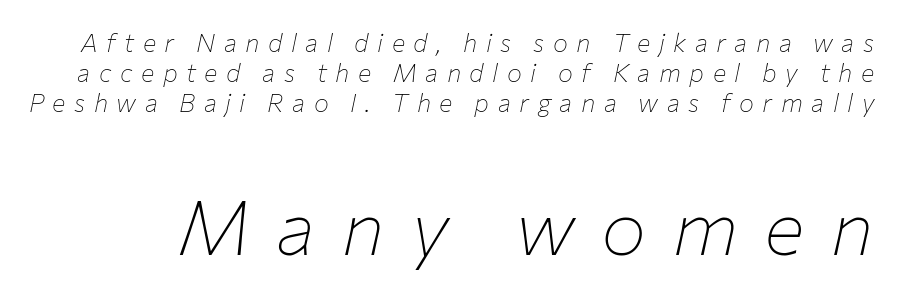
{"italic": "yes", "lean": "right", "slant_degrees": 12, "bold": "no", "weight": "thin", "width": "normal", "stroke_contrast": "low", "x_height": "medium", "monospaced": "no", "underline": "no", "line_spacing_ratio": 1.2, "letter_spacing": "wide", "letter_spacing_em": 0.34, "larger_block": "second", "size_ratio": 3.04, "glyph_px": 76}
